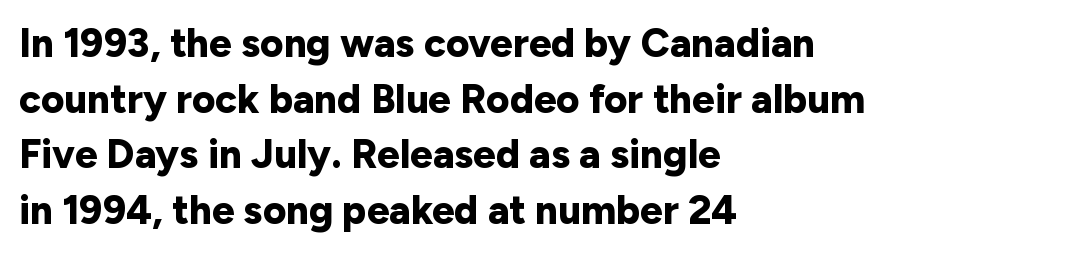
The image shows 40 px bold sans-serif type, upright; set left-aligned, normal line spacing (1.39x), normal letter spacing, not underlined; low stroke contrast and a medium x-height.
